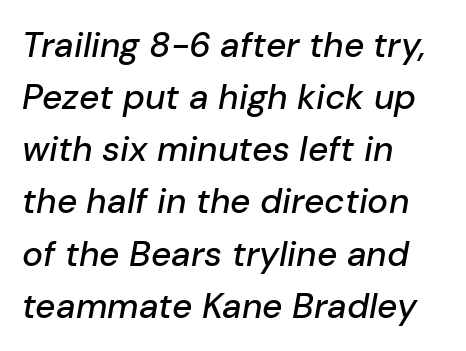
{"italic": "yes", "lean": "right", "slant_degrees": 10, "width": "normal", "stroke_contrast": "low", "x_height": "medium", "monospaced": "no", "underline": "no", "align": "left", "line_spacing": "normal", "line_spacing_ratio": 1.49, "letter_spacing": "normal", "letter_spacing_em": 0.0, "glyph_px": 35}
